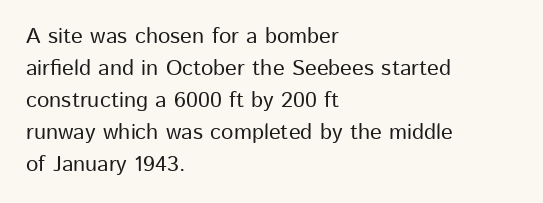
{"italic": "no", "underline": "no", "align": "left", "line_spacing": "normal", "line_spacing_ratio": 1.45, "letter_spacing": "normal", "letter_spacing_em": 0.0, "glyph_px": 22}
